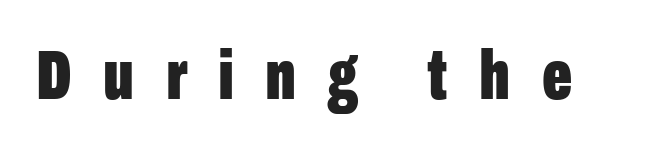
Plenty of ink on the page — the face is bold. Glyph-to-glyph distance is far greater than everyday printed text. The lettering stays uniformly vertical, giving the passage a roman look. A typesetter would call this proportional, since set widths differ per character. Stroke terminals: plain, sans-serif.
